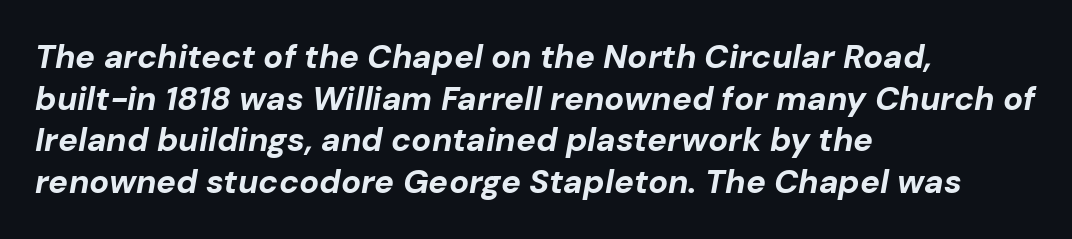
The image shows 33 px bold type, italic (leaning right); set left-aligned, normal line spacing (1.26x), normal letter spacing, not underlined; low stroke contrast and a medium x-height.
